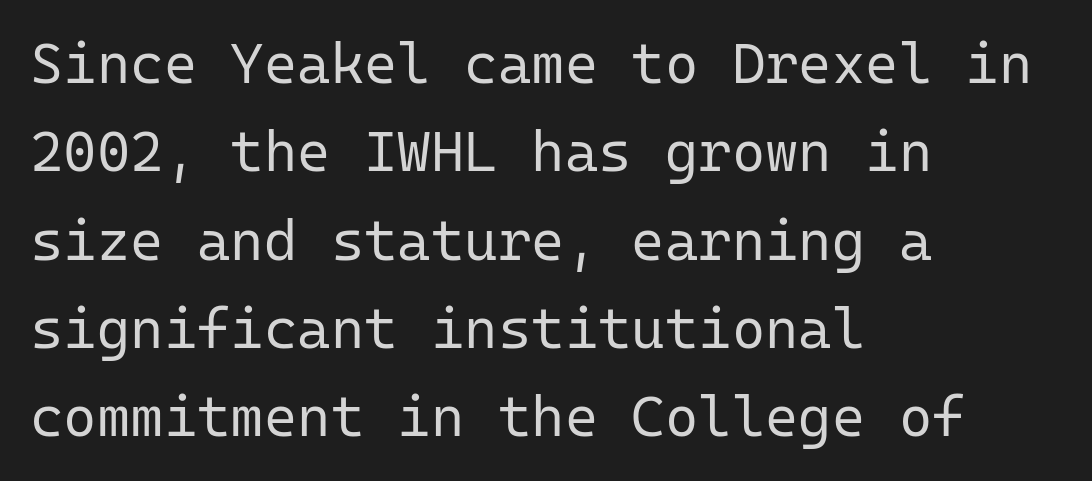
Q: Is the text bold? A: No.
Q: Is the text italic (slanted)? A: No, it is upright.
Q: Is the typeface a serif or a sans-serif typeface? A: Sans-serif.
Q: Is the text underlined? A: No.
Q: How is the paragraph aligned? A: Left-aligned.
Q: Is the spacing between letters normal or unusually wide? A: Normal.
Q: Is the spacing between lines tight, normal or loose? A: Normal.
Q: Width (condensed, normal, or wide)? A: Normal.
Q: Stroke contrast? A: Low.
Q: x-height? A: Medium.
Q: Monospaced? A: Yes.
